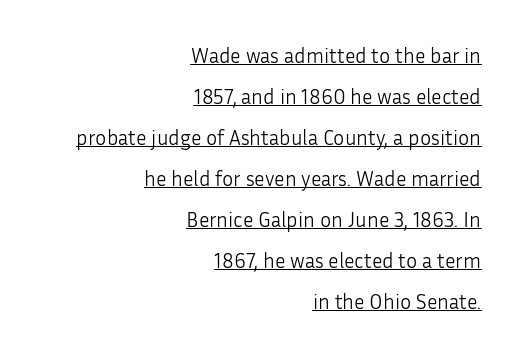
The image shows 21 px text type, upright; set right-aligned, loose line spacing (1.95x), normal letter spacing, underlined.
